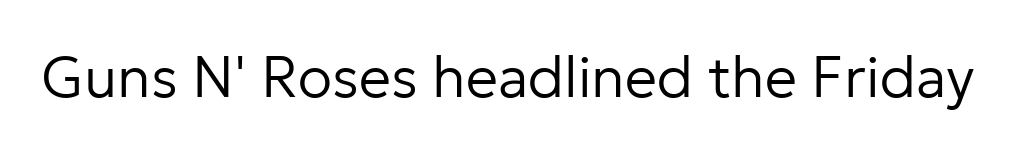
The words here are not underlined. Observe the ordinary spacing: letters are neighbours, not strangers. To sum up the face: it is a sans, with no serifs. This is the regular roman posture of the typeface. Think of a printed novel: that variable character pitch is what you see here.
